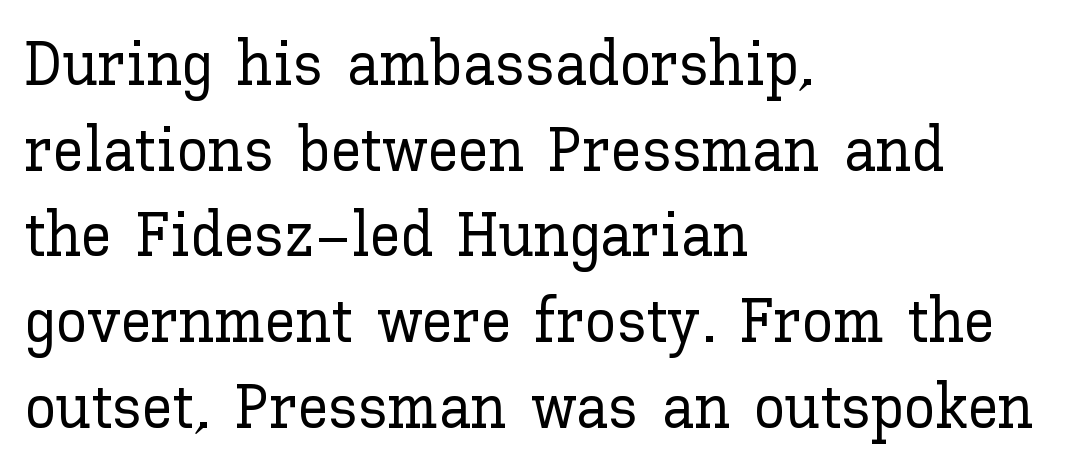
{"italic": "no", "width": "normal", "stroke_contrast": "low", "x_height": "medium", "monospaced": "no", "underline": "no", "align": "left", "line_spacing": "normal", "line_spacing_ratio": 1.36, "letter_spacing": "normal", "letter_spacing_em": 0.0, "glyph_px": 63}
